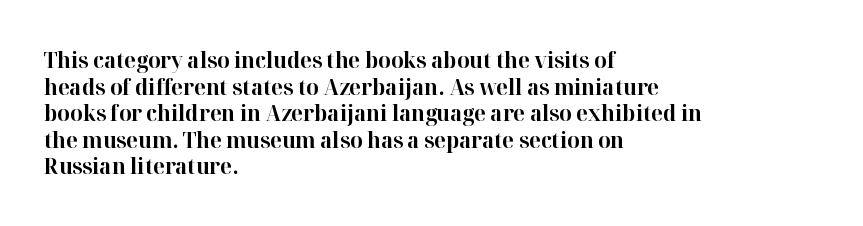
Q: Is the text bold? A: Yes.
Q: Is the text italic (slanted)? A: No, it is upright.
Q: Is the text underlined? A: No.
Q: How is the paragraph aligned? A: Left-aligned.
Q: Is the spacing between letters normal or unusually wide? A: Normal.
